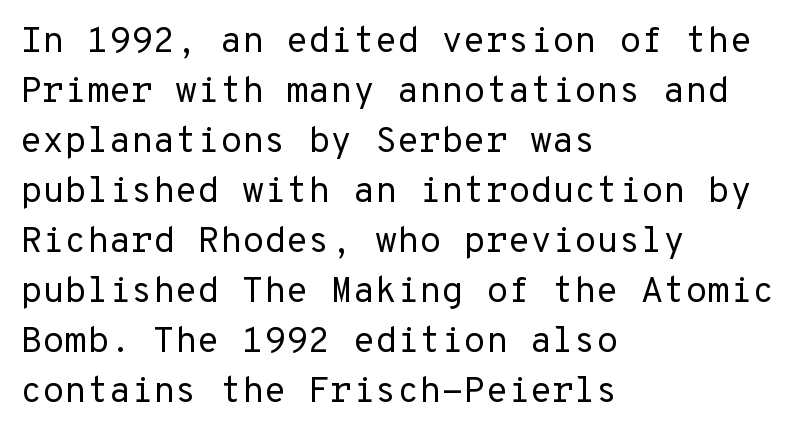
{"serif": "no", "italic": "no", "bold": "no", "weight": "regular", "width": "normal", "stroke_contrast": "low", "x_height": "medium", "monospaced": "yes", "underline": "no", "align": "left", "line_spacing": "normal", "line_spacing_ratio": 1.39, "letter_spacing": "normal", "letter_spacing_em": 0.0, "glyph_px": 36}
